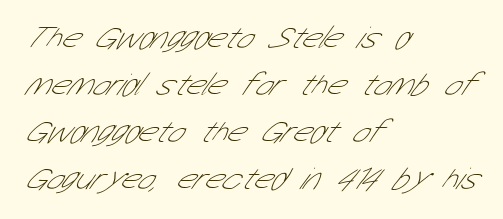
{"serif": "no", "bold": "no", "weight": "thin", "width": "condensed", "stroke_contrast": "low", "x_height": "medium", "monospaced": "no", "underline": "no", "align": "left", "line_spacing": "normal", "line_spacing_ratio": 1.47, "letter_spacing": "normal", "letter_spacing_em": 0.0, "glyph_px": 32}
